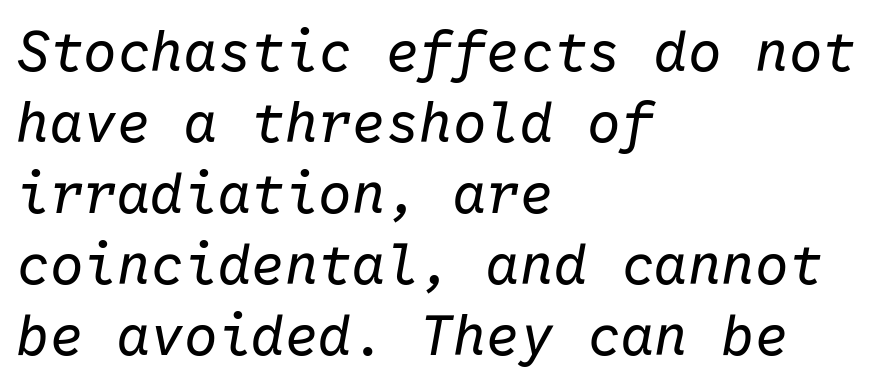
Notice how the stems are inclined rather than vertical — that's the hallmark of italics. Just letters on the line, the space beneath them empty. A quiet, ordinary-to-light weight characterises the typeface. Here the glyphs are tracked normally, forming tight word shapes. Monospaced: the letters line up in strict vertical columns. Left-aligned paragraph, ragged on the right.
